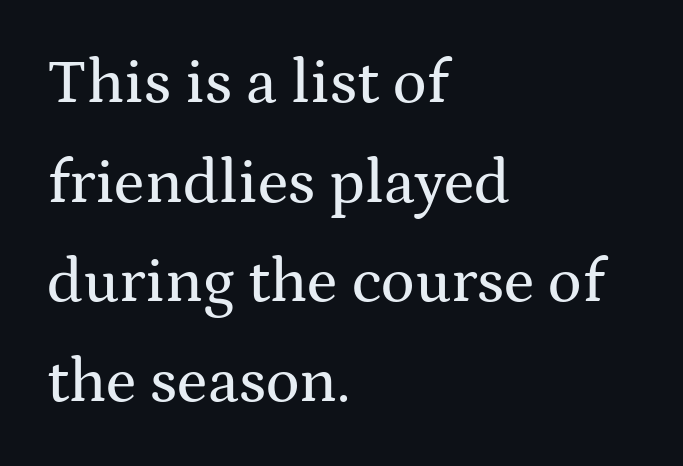
{"serif": "yes", "italic": "no", "width": "wide", "stroke_contrast": "medium", "x_height": "medium", "monospaced": "no", "underline": "no", "align": "left", "line_spacing": "normal", "line_spacing_ratio": 1.58, "letter_spacing": "normal", "letter_spacing_em": 0.0, "glyph_px": 63}
